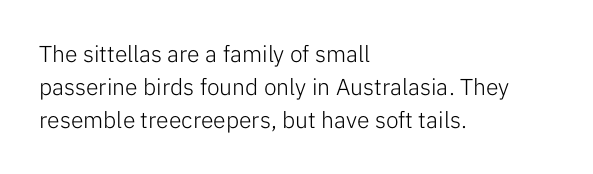
{"italic": "no", "bold": "no", "underline": "no", "align": "left", "line_spacing": "normal", "line_spacing_ratio": 1.44, "letter_spacing": "normal", "letter_spacing_em": 0.0, "glyph_px": 23}
